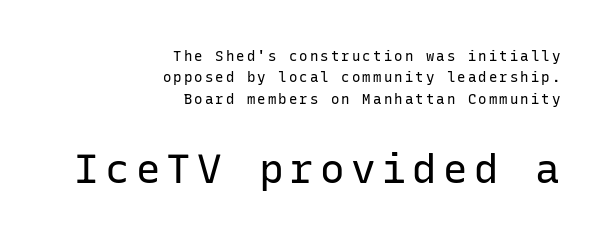
The image shows 41 px regular-weight sans-serif type, upright, monospaced; set right-aligned, normal line spacing (1.52x), not underlined; the second (bottom) block is 2.93x larger; low stroke contrast and a medium x-height.
